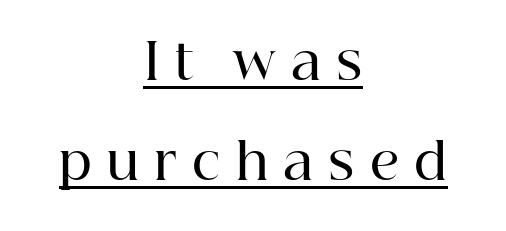
The image shows 50 px semibold serif type, upright; set centered, loose line spacing (2.01x), unusually wide letter spacing (+0.3 em), underlined; high stroke contrast and a medium x-height.
